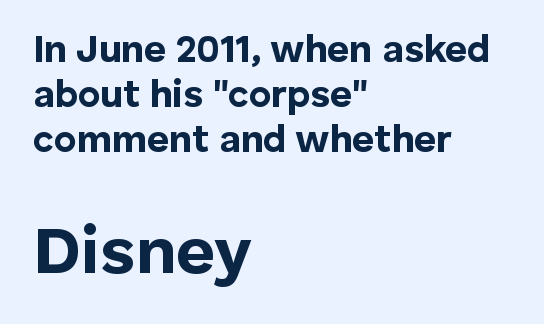
The rendering shows plain stroke endings on the letterforms — a sans-serif design. The gap between lines stays unmarked. Which chunk is bigger? The second one — the bottom block dwarfs the top. Horizontally, the lines are justified to the leading edge only. Notice how the stems are strictly vertical — no italics here. The letters sit at their default tracking, neither squeezed nor spread.
